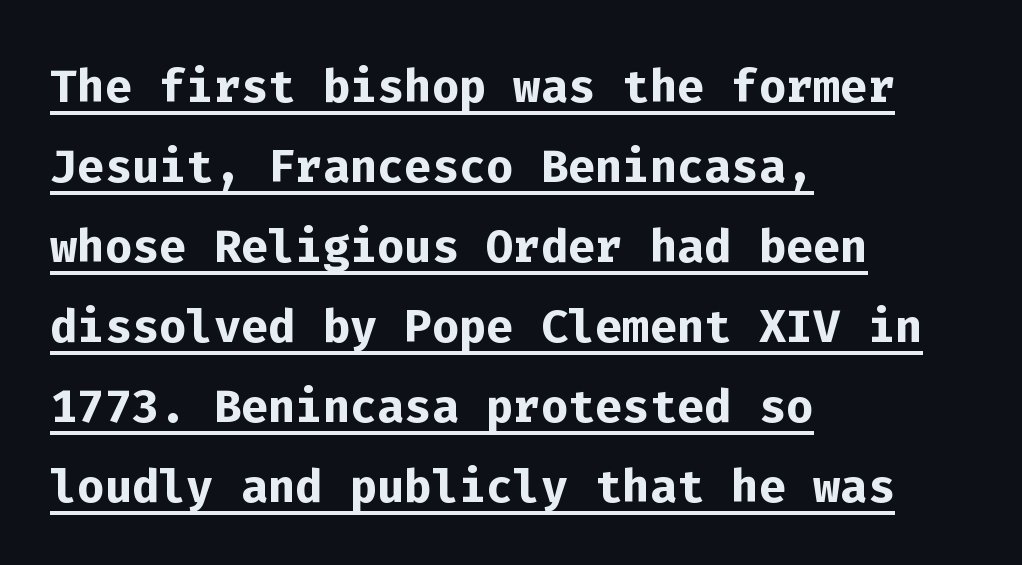
The image shows 64 px semibold sans-serif type, upright, monospaced; set left-aligned, normal line spacing (1.25x), normal letter spacing, underlined; low stroke contrast and a medium x-height.
